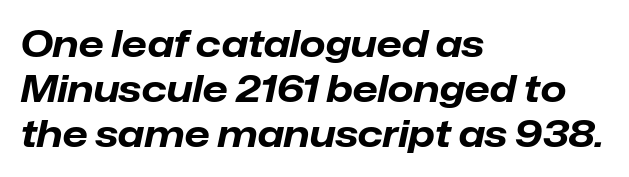
{"italic": "yes", "lean": "right", "slant_degrees": 12, "bold": "yes", "weight": "bold", "width": "normal", "stroke_contrast": "low", "x_height": "medium", "monospaced": "no", "underline": "no", "align": "left", "line_spacing_ratio": 1.21, "letter_spacing": "normal", "letter_spacing_em": 0.0, "glyph_px": 37}
